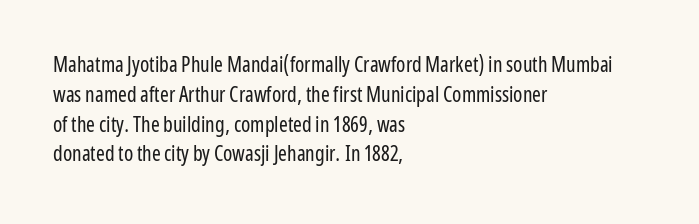
Q: Is the text bold? A: No.
Q: Is the text italic (slanted)? A: No, it is upright.
Q: Is the text underlined? A: No.
Q: How is the paragraph aligned? A: Left-aligned.
Q: Is the spacing between letters normal or unusually wide? A: Normal.
Q: Is the spacing between lines tight, normal or loose? A: Normal.
